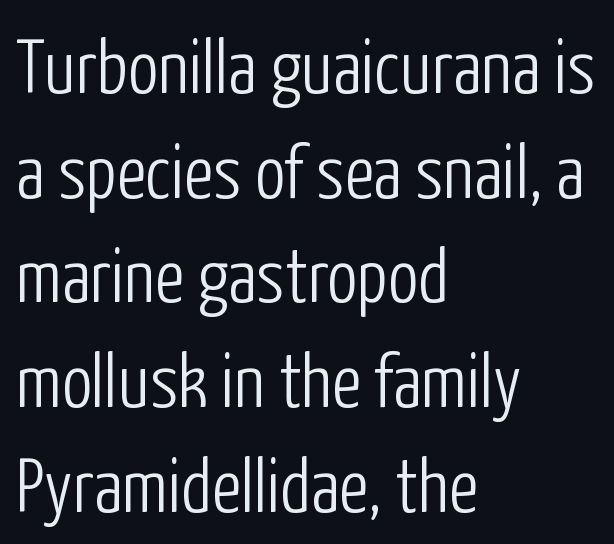
Proportional: the letters do not fall into vertical columns. No letter is thick-stroked: the sample isn't bold. The gaps between neighbouring characters are ordinary and unremarkable. Type style note: lacks serifs.
